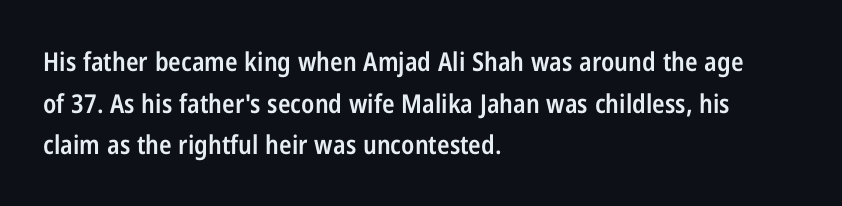
Q: Is the text bold? A: Semi-bold.
Q: Is the text italic (slanted)? A: No, it is upright.
Q: Is the text underlined? A: No.
Q: How is the paragraph aligned? A: Left-aligned.
Q: Is the spacing between letters normal or unusually wide? A: Normal.
Q: Is the spacing between lines tight, normal or loose? A: Normal.
